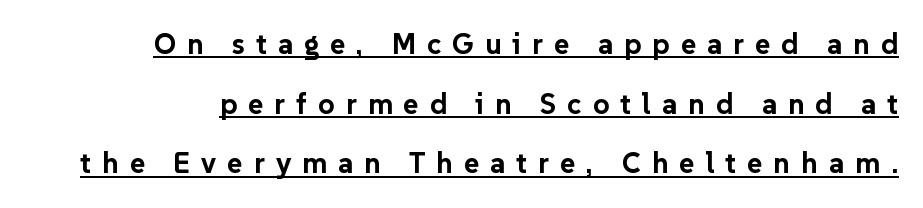
Looks like regular typesetting: each glyph gets only the width it needs. No feet cap the strokes, marking this as sans-serif type. This sample uses expanded letter spacing, leaving extra air between glyphs. Vertical strokes here are truly vertical. Compared with an ordinary text face, these strokes are far heavier — a full bold.
